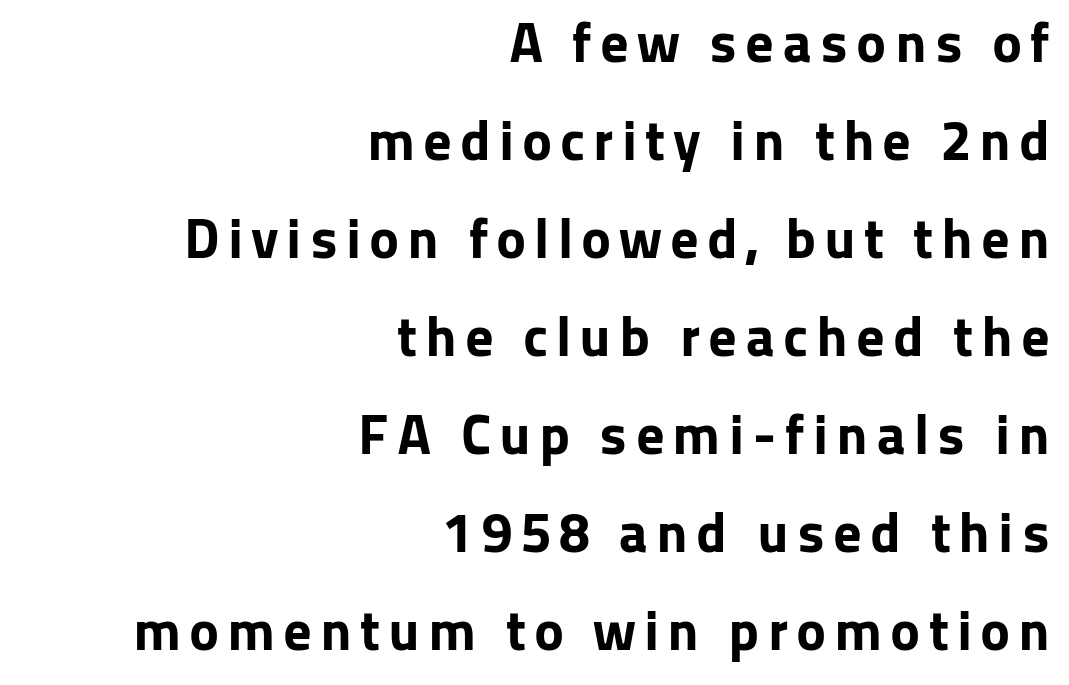
Weight: bold. Look at the bottom of the vertical strokes: they stop flat, with no serifs. A clean baseline with only descenders dipping below it. It's the straight-up-and-down kind of type. These lines stack with their right ends in a neat column.
